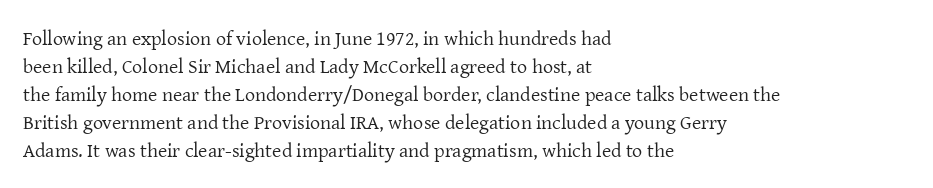
{"italic": "no", "bold": "no", "underline": "no", "align": "left", "line_spacing": "normal", "line_spacing_ratio": 1.4, "letter_spacing": "normal", "letter_spacing_em": 0.0, "glyph_px": 20}
